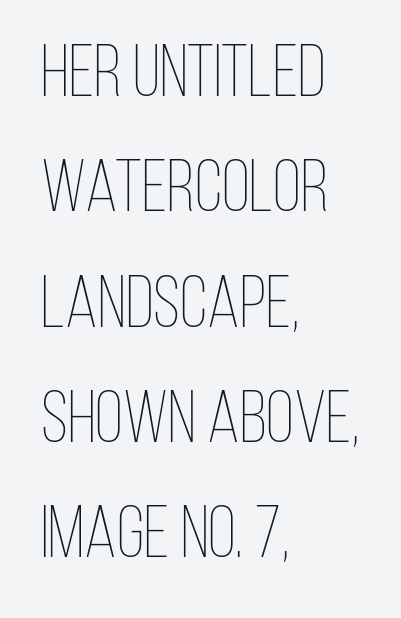
The image shows 73 px thin, condensed type, upright; set left-aligned, normal line spacing (1.58x), normal letter spacing, not underlined; low stroke contrast and a large x-height.
